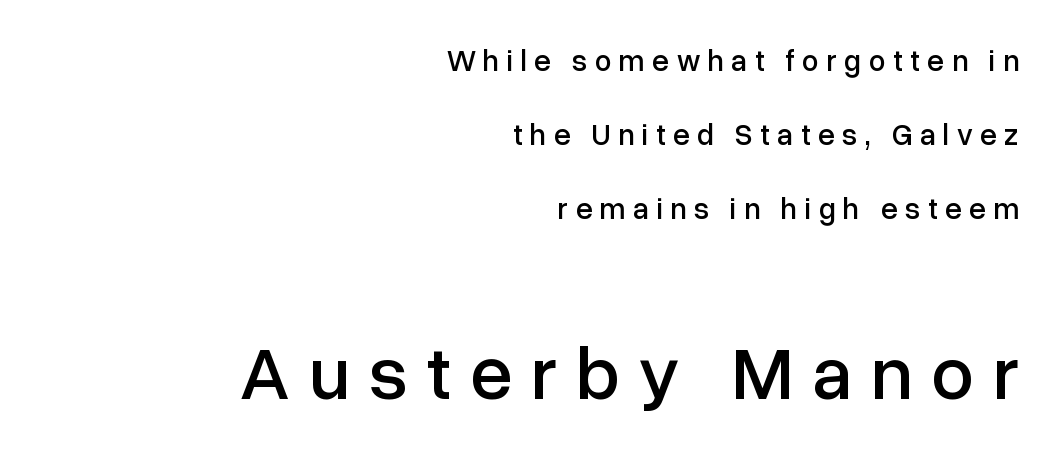
What kind of face is this? One without serifs — a sans. Line spacing here is loose. Compare the two chunks: the lower has the greater cap height. The type sits square on the baseline with zero lean. Quick note: underline off. Is the block centered? No — it sits flush against the right margin.
